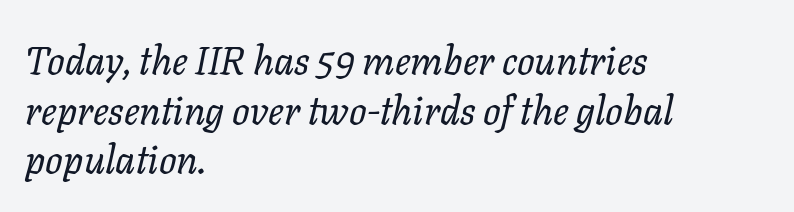
Q: Is the text bold? A: No.
Q: Is the text italic (slanted)? A: Yes, it leans right by about 11 degrees.
Q: Is the text underlined? A: No.
Q: How is the paragraph aligned? A: Left-aligned.
Q: Is the spacing between letters normal or unusually wide? A: Normal.
Q: Is the spacing between lines tight, normal or loose? A: Normal.
Q: Width (condensed, normal, or wide)? A: Normal.
Q: Stroke contrast? A: Low.
Q: x-height? A: Medium.
Q: Monospaced? A: No.
